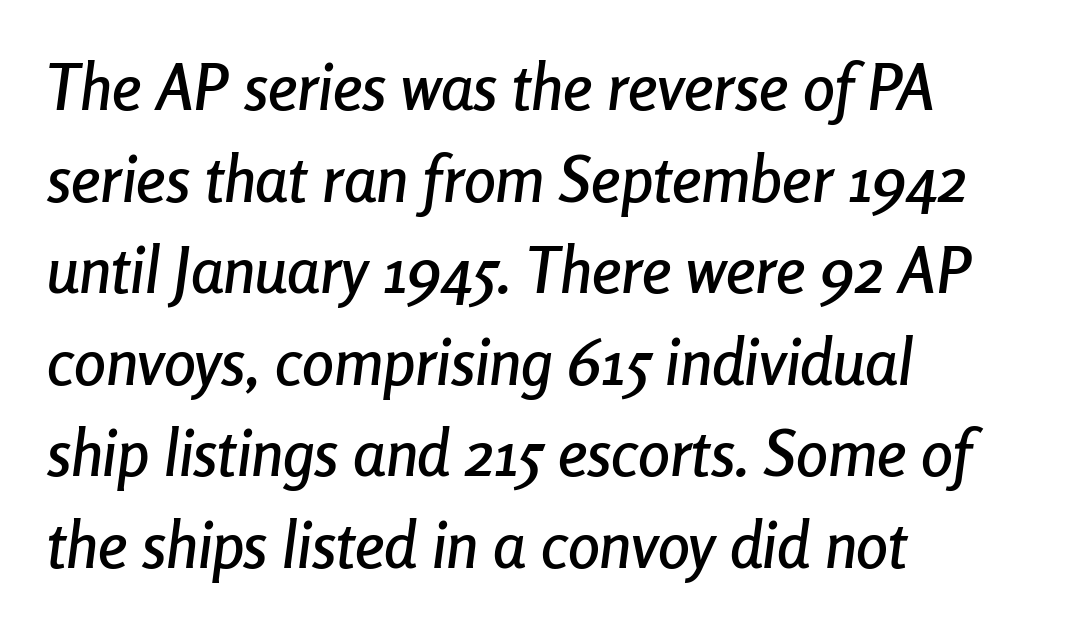
The specimen reads as italic at a glance. Rule under the text: the space is simply empty. The gaps between neighbouring characters are ordinary and unremarkable. This sample has the flowing, uneven cadence of proportional lettering.
